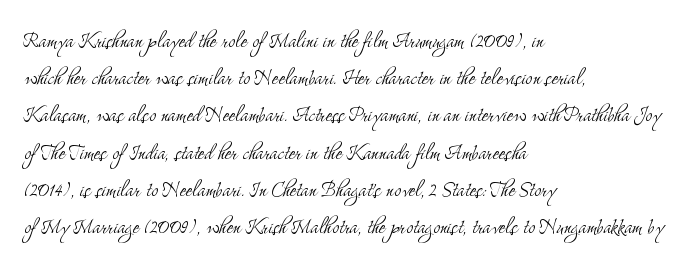
The rendering anchors every line to the left-hand side. A clean baseline with only descenders dipping below it. No chunkiness to these letters — they're not bold. Leading matches the norm, producing a regular column. Nobody touched the tracking dial on this one.
